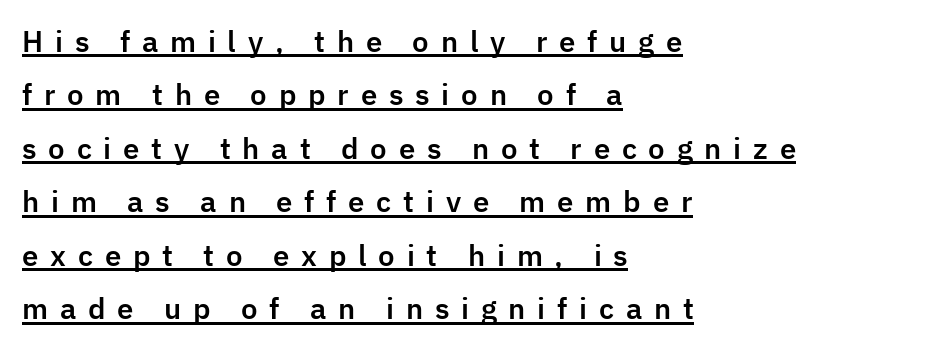
Q: Is the text italic (slanted)? A: No, it is upright.
Q: Is the typeface a serif or a sans-serif typeface? A: Sans-serif.
Q: Is the text underlined? A: Yes.
Q: How is the paragraph aligned? A: Left-aligned.
Q: Is the spacing between letters normal or unusually wide? A: Unusually wide.
Q: Is the spacing between lines tight, normal or loose? A: Loose.
Q: Width (condensed, normal, or wide)? A: Normal.
Q: Stroke contrast? A: Low.
Q: x-height? A: Medium.
Q: Monospaced? A: No.
